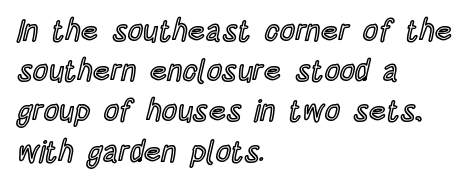
There is no visible air inserted between adjacent glyphs. The rendering uses natural spacing where letterforms have individual widths. This sample is left-justified, so line endings fall wherever the words run out. Nobody drew a line under any word here. Leading matches the norm, producing a regular column.
